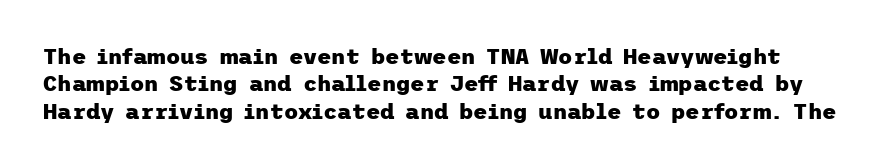
Heavy, bold letterforms. The line-height multiplier appears to be the usual default. Plain, unruled lines of type. Glyph-to-glyph distance matches everyday printed text. When letters stand straight like this, we call the style roman or upright.
